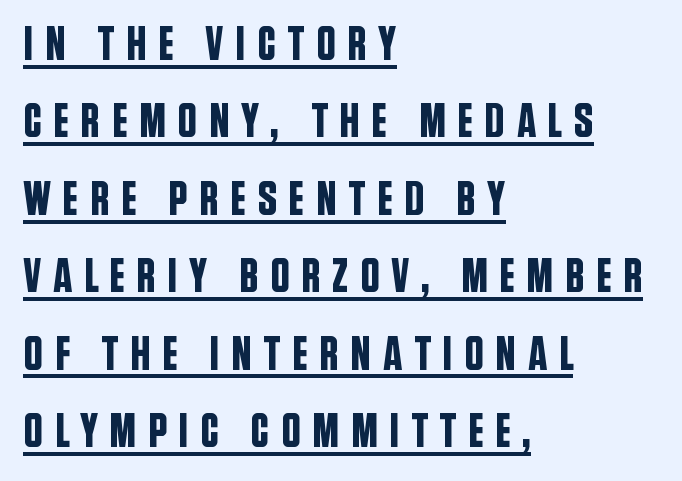
Q: Is the text italic (slanted)? A: No, it is upright.
Q: Is the typeface a serif or a sans-serif typeface? A: Sans-serif.
Q: Is the text underlined? A: Yes.
Q: How is the paragraph aligned? A: Left-aligned.
Q: Is the spacing between letters normal or unusually wide? A: Unusually wide.
Q: Is the spacing between lines tight, normal or loose? A: Normal.
Q: Width (condensed, normal, or wide)? A: Condensed.
Q: Stroke contrast? A: Low.
Q: x-height? A: Large.
Q: Monospaced? A: No.
